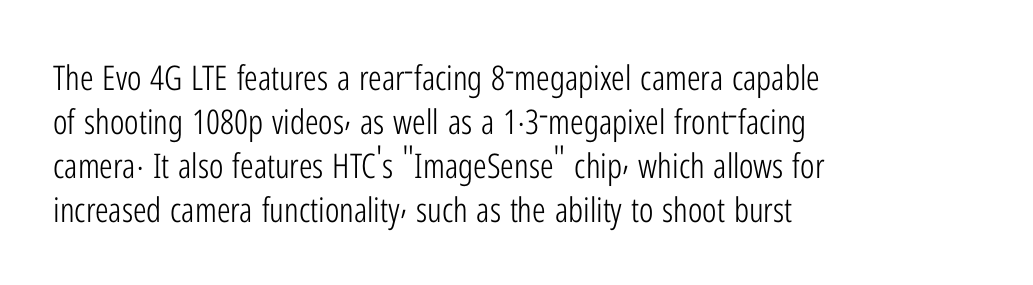
Q: Is the text bold? A: No.
Q: Is the text italic (slanted)? A: No, it is upright.
Q: Is the typeface a serif or a sans-serif typeface? A: Sans-serif.
Q: Is the text underlined? A: No.
Q: How is the paragraph aligned? A: Left-aligned.
Q: Is the spacing between letters normal or unusually wide? A: Normal.
Q: Is the spacing between lines tight, normal or loose? A: Normal.
Q: Width (condensed, normal, or wide)? A: Condensed.
Q: Stroke contrast? A: Low.
Q: x-height? A: Medium.
Q: Monospaced? A: No.
